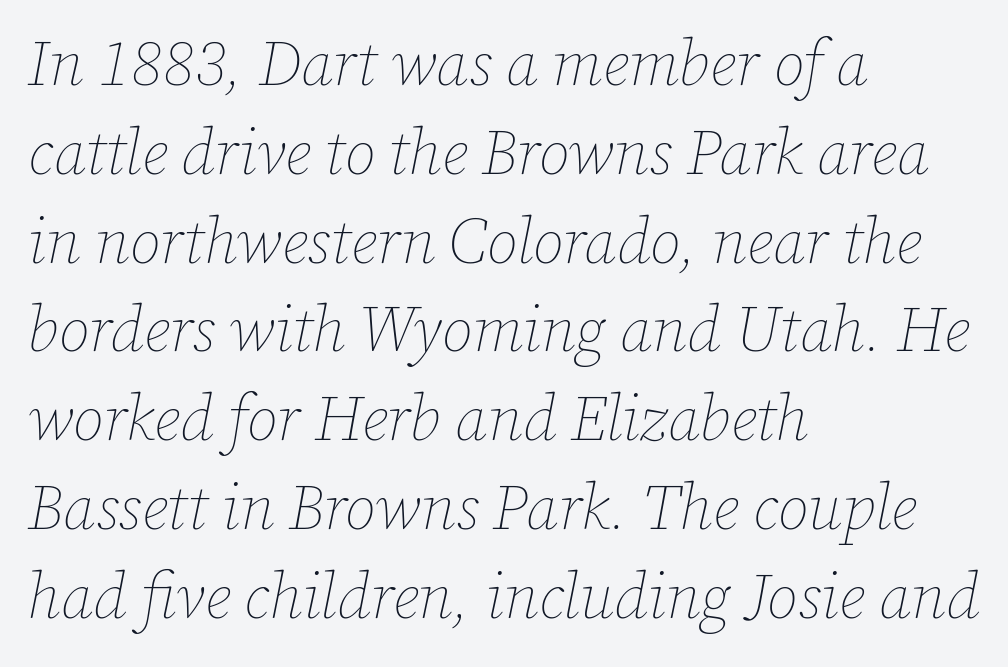
There is no visible air inserted between adjacent glyphs. Italic? Definitely — the glyphs are oblique. This sample has the flowing, uneven cadence of proportional lettering. Any mark beneath the type? The region is blank. The space between consecutive lines is moderate.
